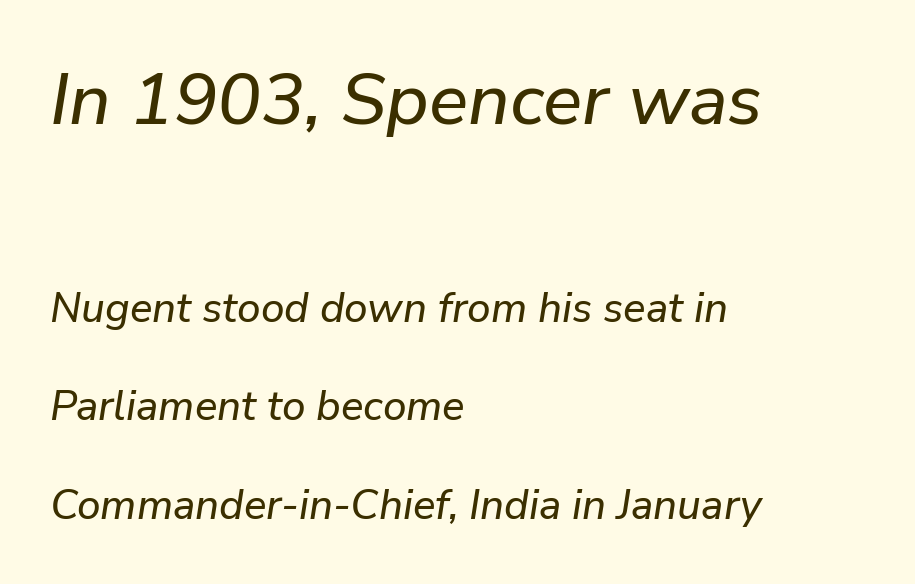
Q: Is the text italic (slanted)? A: Yes, it leans right by about 9 degrees.
Q: Is the text underlined? A: No.
Q: How is the paragraph aligned? A: Left-aligned.
Q: Is the spacing between letters normal or unusually wide? A: Normal.
Q: Is the spacing between lines tight, normal or loose? A: Loose.
Q: Which block of text is set in a larger size, the first (top) or the second (bottom)? A: The first (top) one.
Q: Width (condensed, normal, or wide)? A: Normal.
Q: Stroke contrast? A: Low.
Q: x-height? A: Medium.
Q: Monospaced? A: No.
